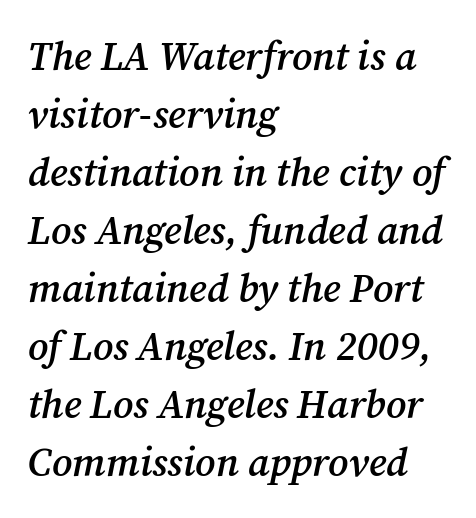
The image shows 40 px semibold serif type, italic (leaning right); set left-aligned, normal line spacing (1.45x), normal letter spacing, not underlined; medium stroke contrast and a medium x-height.
